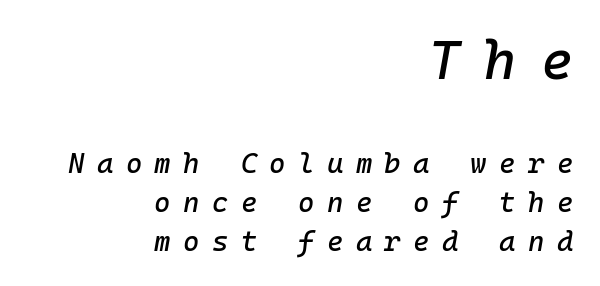
Q: Is the text italic (slanted)? A: Yes, it leans right by about 10 degrees.
Q: Is the text underlined? A: No.
Q: How is the paragraph aligned? A: Right-aligned.
Q: Is the spacing between letters normal or unusually wide? A: Unusually wide.
Q: Is the spacing between lines tight, normal or loose? A: Normal.
Q: Which block of text is set in a larger size, the first (top) or the second (bottom)? A: The first (top) one.
Q: Width (condensed, normal, or wide)? A: Normal.
Q: Stroke contrast? A: Low.
Q: x-height? A: Medium.
Q: Monospaced? A: Yes.
